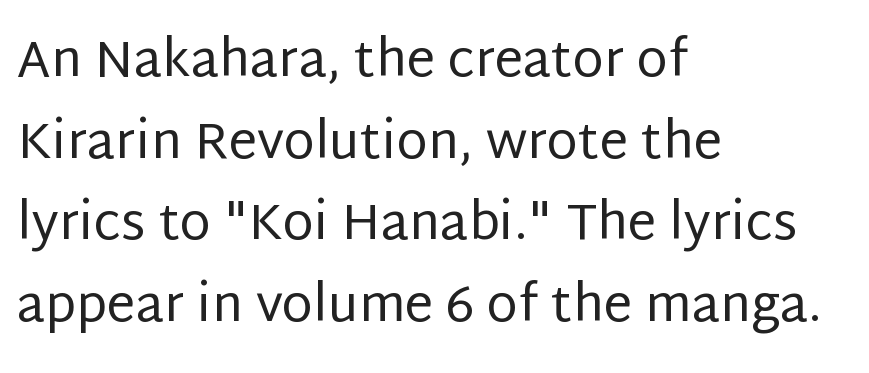
The image shows 51 px regular-weight sans-serif type, upright; set left-aligned, normal line spacing (1.6x), normal letter spacing, not underlined; low stroke contrast and a large x-height.
